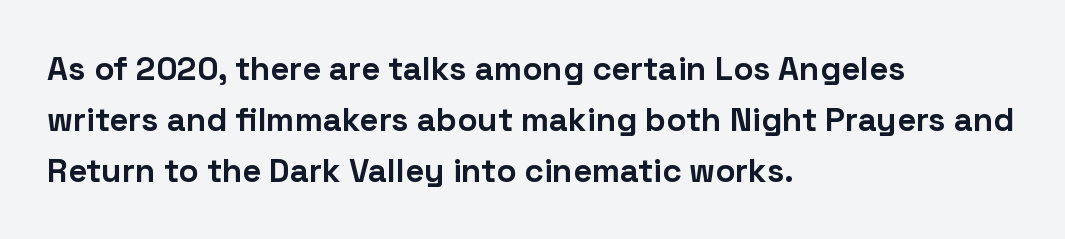
The image shows 33 px bold sans-serif type, upright; set left-aligned, normal line spacing (1.54x), normal letter spacing, not underlined; low stroke contrast and a medium x-height.
